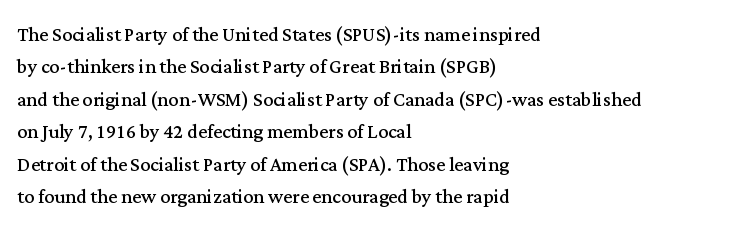
The image shows 25 px text type, upright; set left-aligned, normal line spacing (1.3x), normal letter spacing, not underlined.
